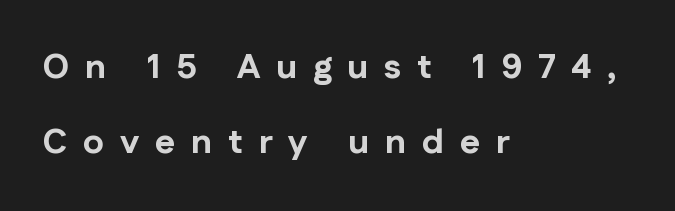
The image shows 35 px bold sans-serif type, upright; set left-aligned, loose line spacing (2.13x), unusually wide letter spacing (+0.45 em), not underlined; low stroke contrast and a medium x-height.
